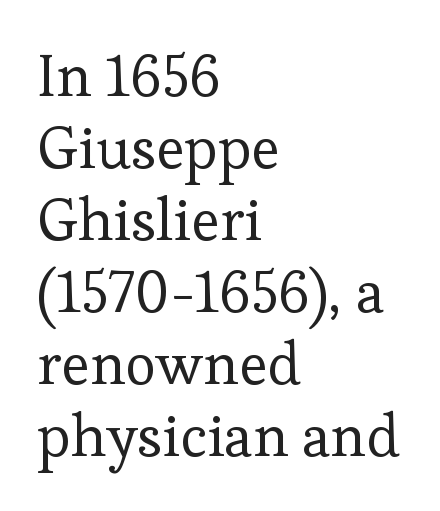
The image shows 59 px regular-weight serif type, upright; set left-aligned, line spacing 1.22x, normal letter spacing, not underlined; low stroke contrast and a medium x-height.
